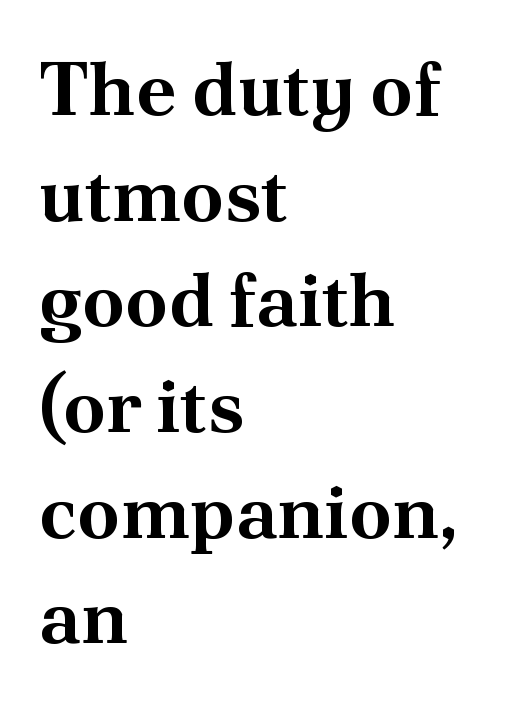
The image shows 76 px bold serif type, upright; set left-aligned, normal line spacing (1.39x), normal letter spacing, not underlined; medium stroke contrast and a small x-height.
